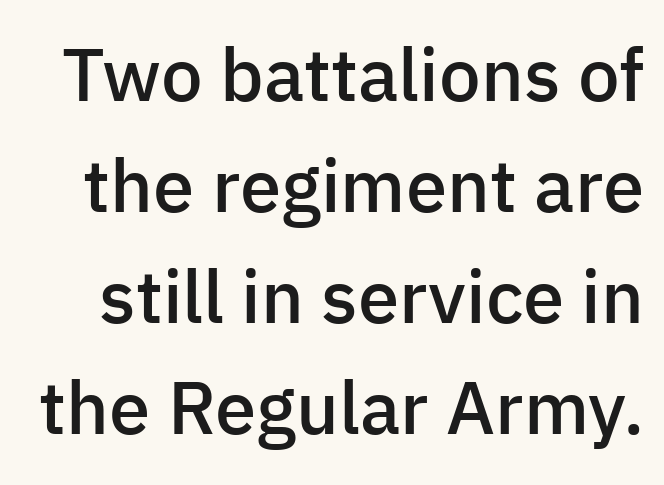
Underline: absent. Emphasis by weight is partial: semibold. Style check: upright. This sample uses plain, unmodified letter spacing. The passage shown is typeset with a sans-serif family. This sample keeps an unexceptional amount of space between lines.
